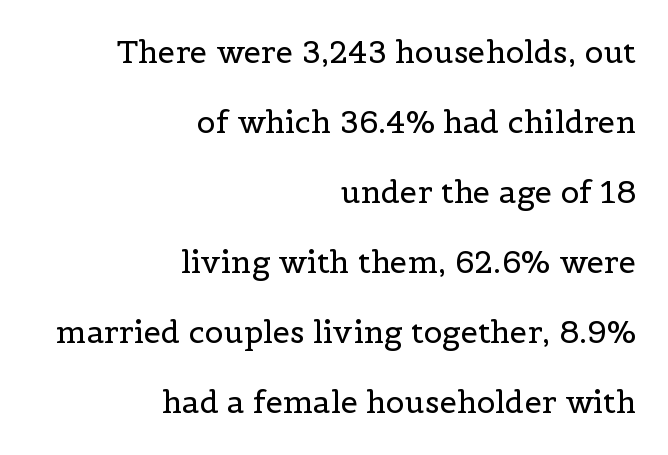
Observe the ordinary spacing: letters are neighbours, not strangers. Proportional: the letters do not fall into vertical columns. Each stroke keeps to a modest, everyday thickness or less. Posture: vertical. This sample uses a serif face. Alignment: flush right.
